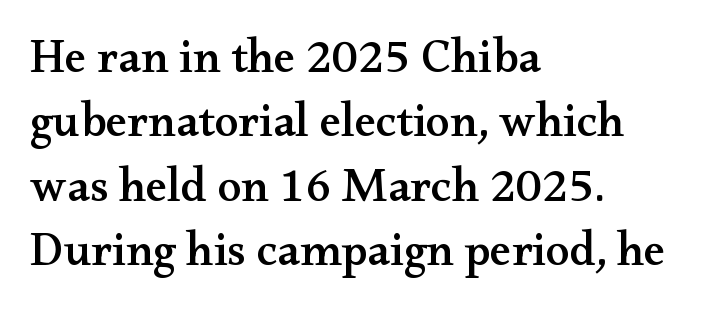
The image shows 48 px wide serif type, upright; set left-aligned, normal line spacing (1.34x), normal letter spacing, not underlined; medium stroke contrast and a small x-height.
